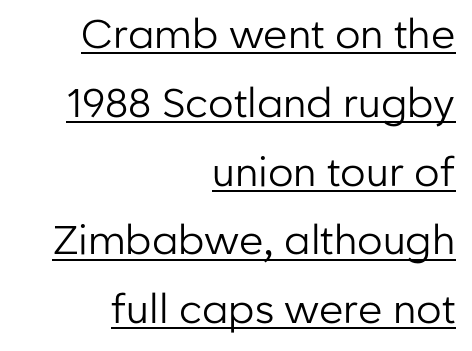
Does the copy run flush right? Yes — the right margin is perfectly even. Type style note: lacks serifs. The string is rendered with underlining switched on. In terms of letterspacing, this is plain default setting. Counters stay open thanks to moderate or lighter strokes.
